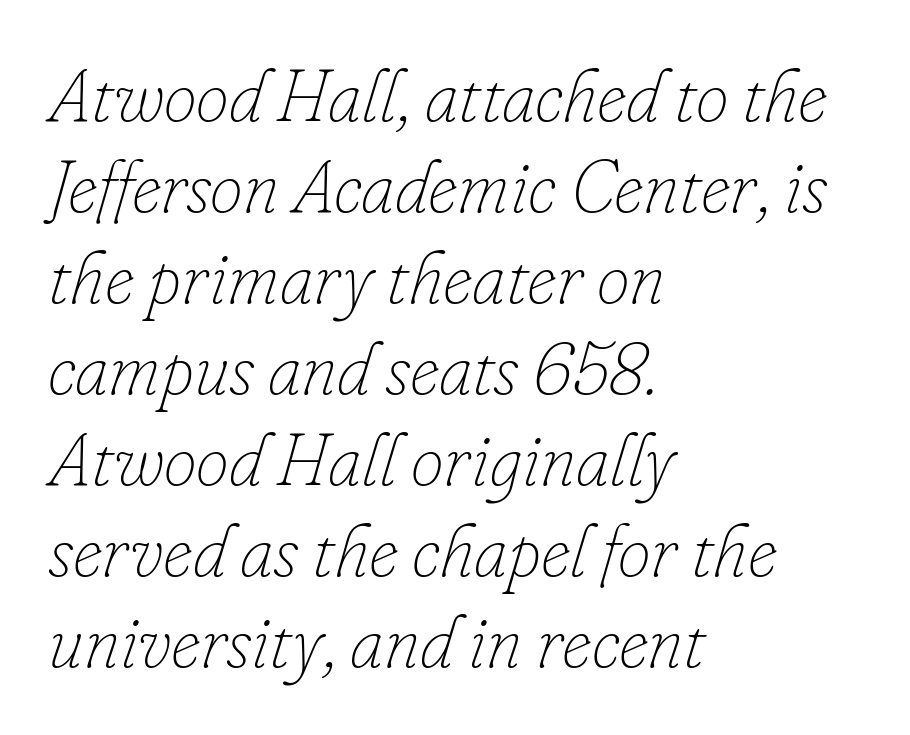
The image shows 74 px thin type, italic (leaning right); set left-aligned, line spacing 1.23x, normal letter spacing, not underlined; low stroke contrast and a small x-height.
